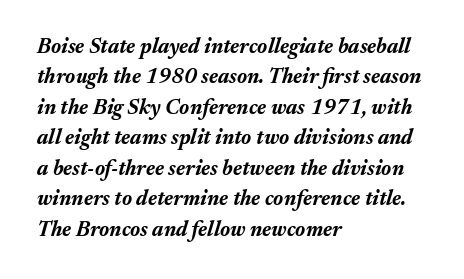
The image shows 21 px bold type, italic (leaning right); set left-aligned, normal line spacing (1.45x), normal letter spacing, not underlined.
